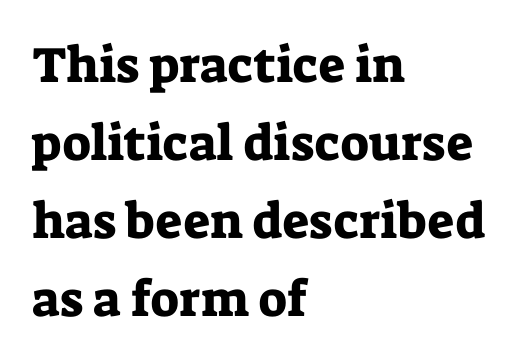
The image shows 50 px serif type, upright; set left-aligned, normal line spacing (1.56x), normal letter spacing, not underlined; low stroke contrast and a medium x-height.
